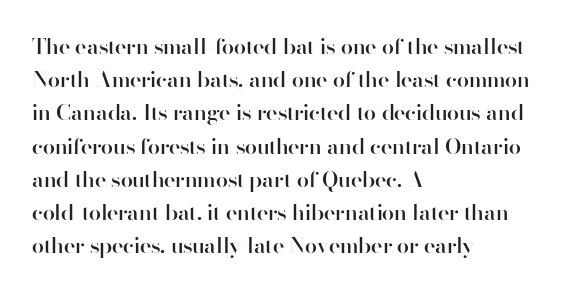
{"italic": "no", "bold": "semi", "underline": "no", "align": "left", "line_spacing": "normal", "line_spacing_ratio": 1.51, "letter_spacing": "normal", "letter_spacing_em": 0.0, "glyph_px": 22}
